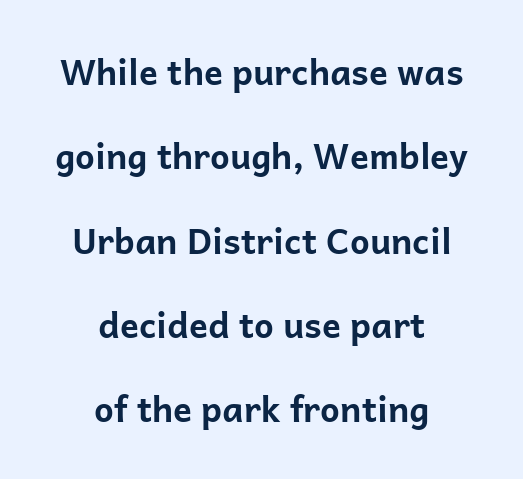
The image shows 35 px bold sans-serif type, upright; set centered, loose line spacing (2.41x), normal letter spacing, not underlined; low stroke contrast and a medium x-height.
